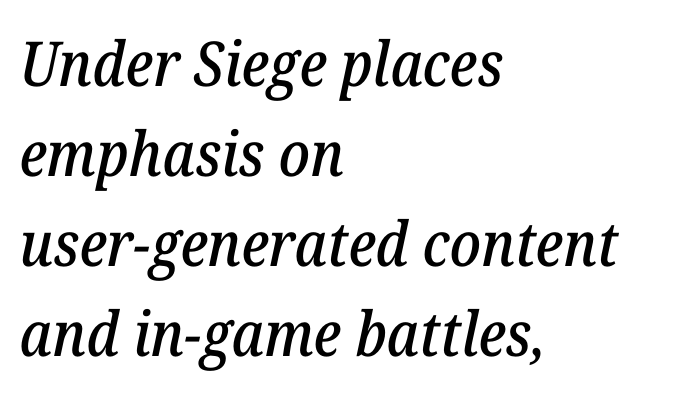
The image shows 62 px serif type, italic (leaning right); set left-aligned, normal line spacing (1.45x), normal letter spacing, not underlined; low stroke contrast and a medium x-height.
